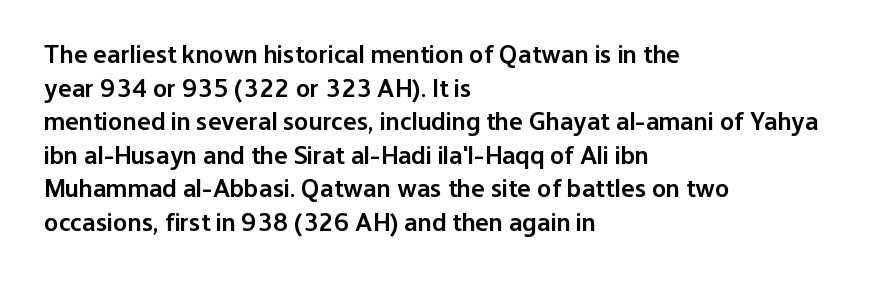
Q: Is the text bold? A: Semi-bold.
Q: Is the text italic (slanted)? A: No, it is upright.
Q: Is the text underlined? A: No.
Q: How is the paragraph aligned? A: Left-aligned.
Q: Is the spacing between letters normal or unusually wide? A: Normal.
Q: Is the spacing between lines tight, normal or loose? A: Normal.
